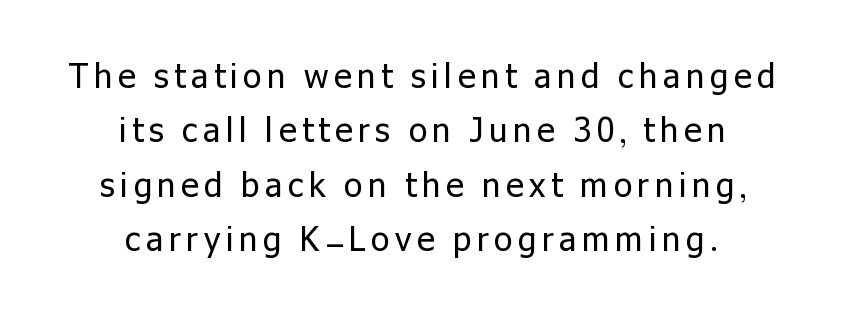
The image shows 33 px regular-weight sans-serif type, upright; set centered, normal line spacing (1.65x), not underlined; low stroke contrast and a medium x-height.
